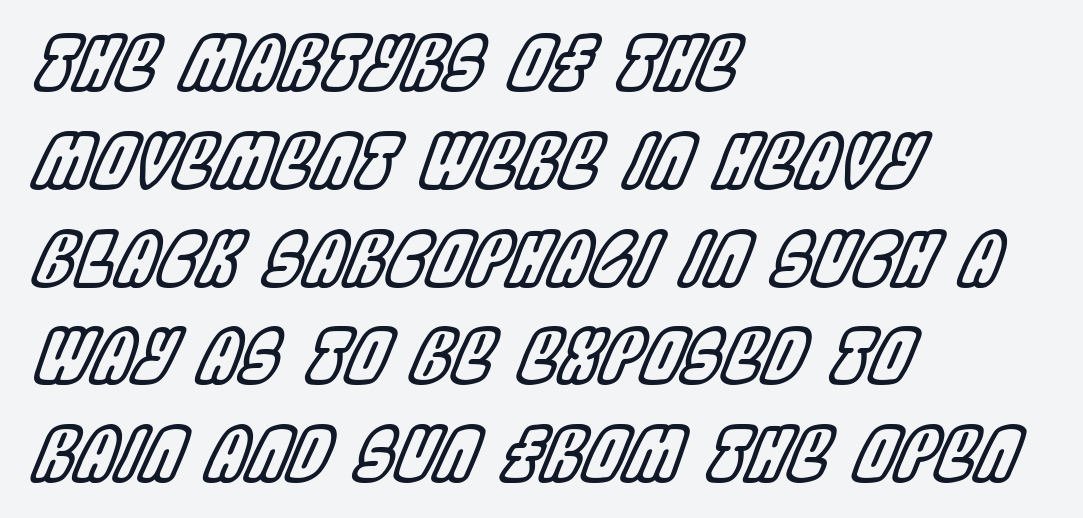
The image shows 73 px condensed type, italic (leaning right); set left-aligned, normal line spacing (1.34x), normal letter spacing, not underlined; a large x-height.
